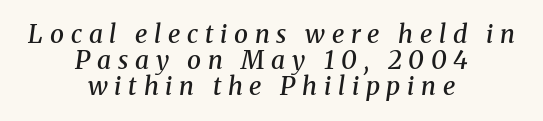
The characters look somewhat weighty, a semibold short of true bold. A typesetter would call this leading minimal, almost set solid. Alignment: centered. Compared with ordinary roman type, these characters are visibly tilted. Letter spacing: wide. Quick note: underline off.
